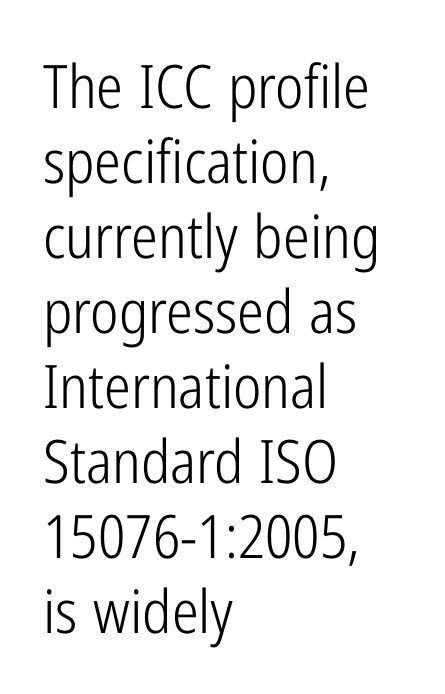
Q: Is the text bold? A: No.
Q: Is the text italic (slanted)? A: No, it is upright.
Q: Is the typeface a serif or a sans-serif typeface? A: Sans-serif.
Q: Is the text underlined? A: No.
Q: How is the paragraph aligned? A: Left-aligned.
Q: Is the spacing between letters normal or unusually wide? A: Normal.
Q: Is the spacing between lines tight, normal or loose? A: Normal.
Q: Width (condensed, normal, or wide)? A: Condensed.
Q: Stroke contrast? A: Low.
Q: x-height? A: Medium.
Q: Monospaced? A: No.
